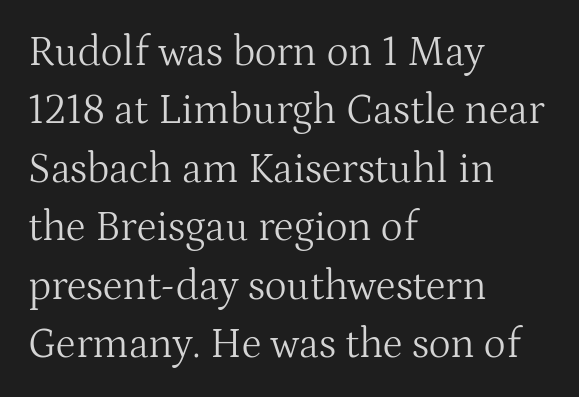
The line-height multiplier appears to be the usual default. Between one letter and the next there's only the usual sliver of space. The setting favours the left margin, as ordinary paragraphs usually do. Any mark beneath the type? The region is blank.
